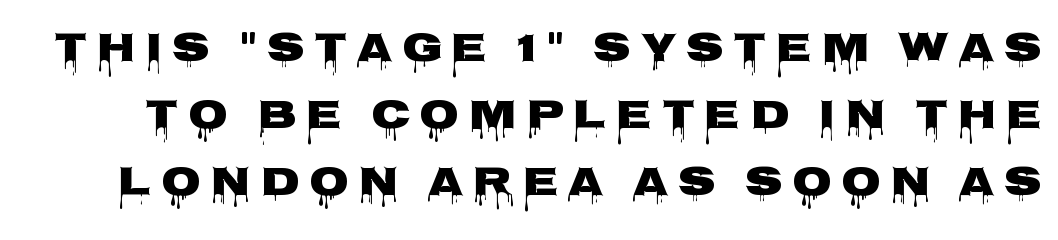
{"serif": "no", "italic": "no", "bold": "yes", "weight": "heavy", "width": "wide", "stroke_contrast": "low", "x_height": "large", "monospaced": "no", "underline": "no", "line_spacing": "normal", "line_spacing_ratio": 1.63, "letter_spacing": "wide", "letter_spacing_em": 0.23, "glyph_px": 41}
